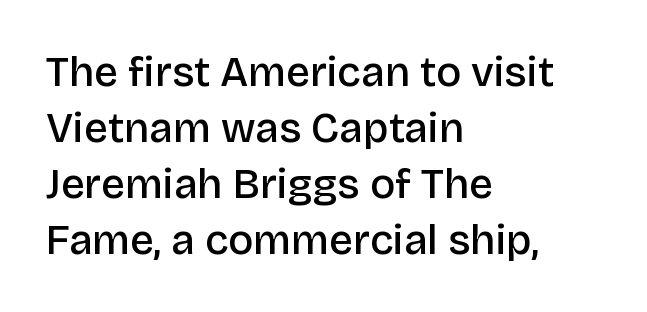
Q: Is the text bold? A: Semi-bold.
Q: Is the text italic (slanted)? A: No, it is upright.
Q: Is the typeface a serif or a sans-serif typeface? A: Sans-serif.
Q: Is the text underlined? A: No.
Q: How is the paragraph aligned? A: Left-aligned.
Q: Is the spacing between letters normal or unusually wide? A: Normal.
Q: Is the spacing between lines tight, normal or loose? A: Normal.
Q: Width (condensed, normal, or wide)? A: Normal.
Q: Stroke contrast? A: Low.
Q: x-height? A: Large.
Q: Monospaced? A: No.
